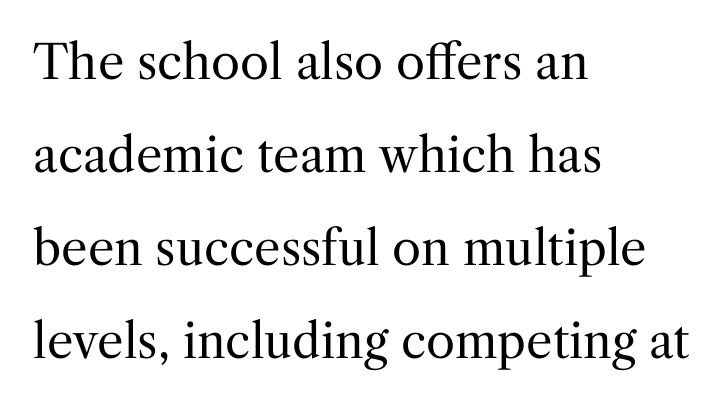
Interline gaps are noticeably wide in this sample. Leftover space on each line is placed entirely after the last word. A typesetter would label this face a serif. These lines are rendered in a variable-pitch font. The face used here is rendered with its standard letterfit.
